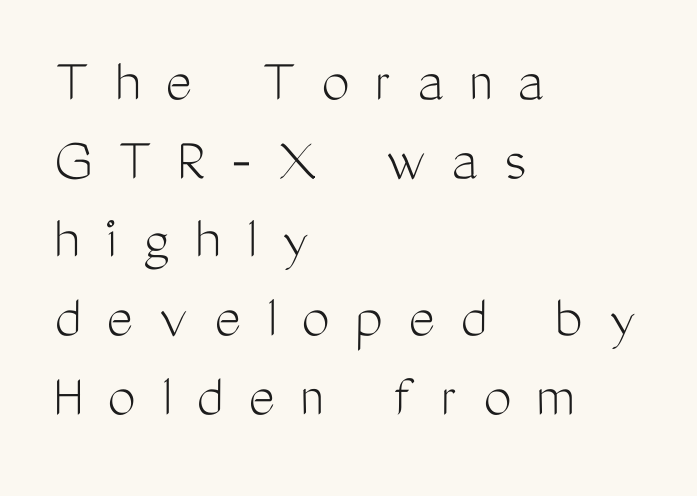
One glance says typical: line gaps are just what's usual. Stroke mass is kept to a normal reading level or below. Quick note: underline off. A roman cut, with each character standing at attention.
